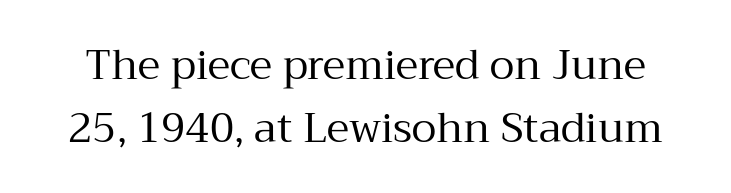
Q: Is the text bold? A: No.
Q: Is the text italic (slanted)? A: No, it is upright.
Q: Is the typeface a serif or a sans-serif typeface? A: Serif.
Q: Is the text underlined? A: No.
Q: Is the spacing between letters normal or unusually wide? A: Normal.
Q: Is the spacing between lines tight, normal or loose? A: Normal.
Q: Width (condensed, normal, or wide)? A: Normal.
Q: Stroke contrast? A: Medium.
Q: x-height? A: Medium.
Q: Monospaced? A: No.
